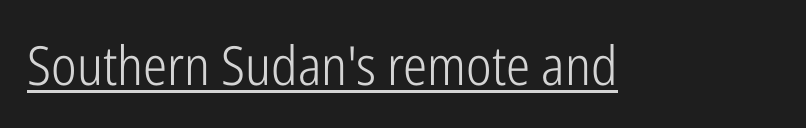
The image shows 54 px light, condensed sans-serif type, upright; set normal letter spacing, underlined; low stroke contrast and a medium x-height.
